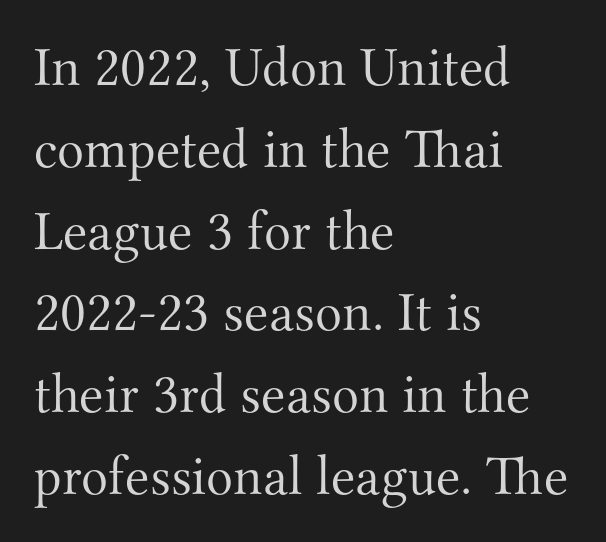
In CSS terms this would be text-align: left. This rendering employs a face with finishing strokes, i.e., a serif. Is the stroke heavy? The answer is a plain regular-or-lighter. Standard letterfit; no display-style spreading of the glyphs.
